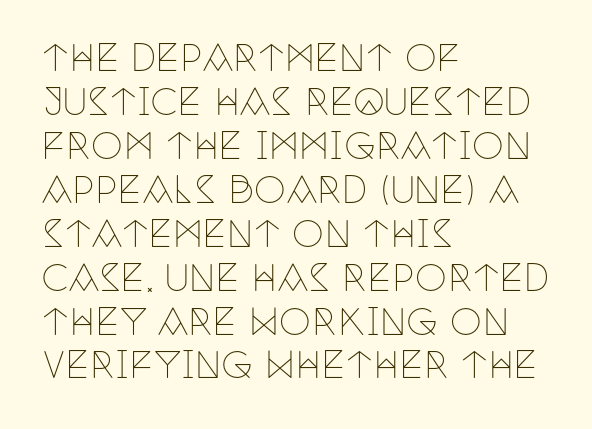
The image shows 36 px thin, condensed serif type, upright; set left-aligned, line spacing 1.22x, normal letter spacing, not underlined; low stroke contrast and a large x-height.
